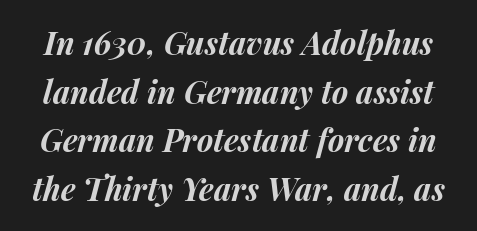
Q: Is the text bold? A: Yes.
Q: Is the text italic (slanted)? A: Yes, it leans right by about 15 degrees.
Q: Is the text underlined? A: No.
Q: Is the spacing between letters normal or unusually wide? A: Normal.
Q: Is the spacing between lines tight, normal or loose? A: Normal.
Q: Width (condensed, normal, or wide)? A: Normal.
Q: Stroke contrast? A: Medium.
Q: x-height? A: Medium.
Q: Monospaced? A: No.
